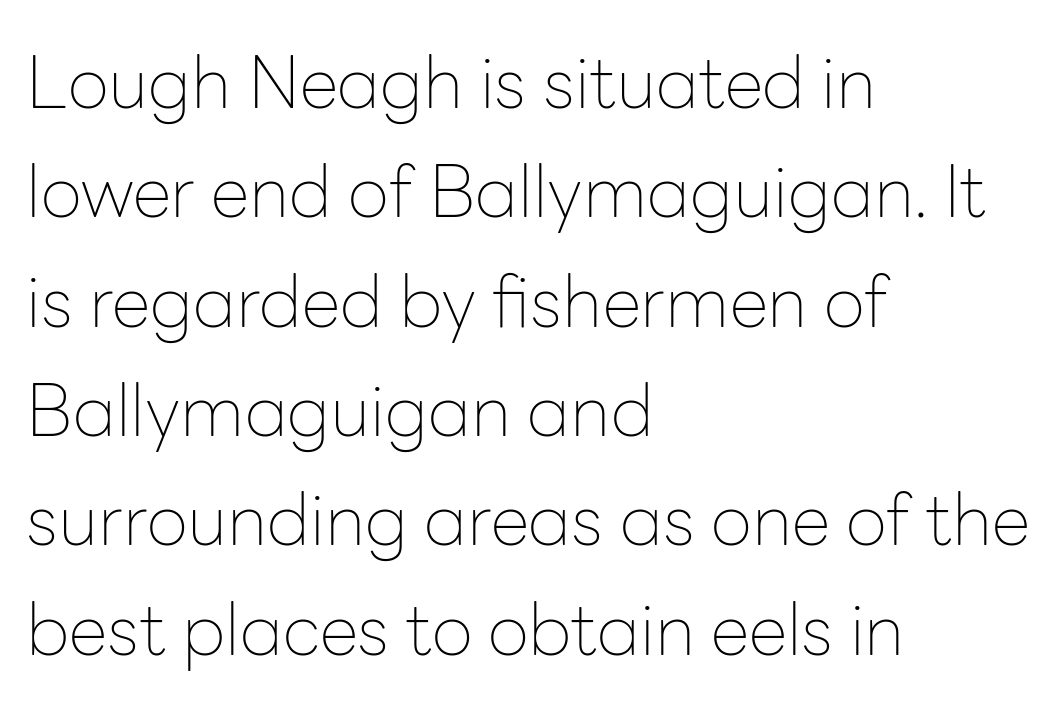
The image shows 71 px thin sans-serif type, upright; set left-aligned, normal line spacing (1.54x), normal letter spacing, not underlined; low stroke contrast and a medium x-height.
